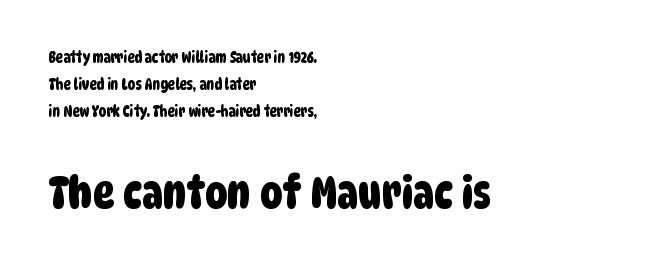
These two chunks differ in scale, with the bottom chunk taking the larger measure. This rendering employs a face without finishing strokes, i.e., a sans-serif. The compositor pushed each line to the left boundary. Default kerning and tracking; the words read as compact shapes. Here the designer chose a conventional face with non-uniform glyph widths.
